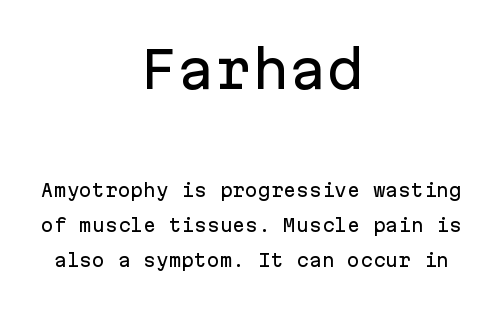
{"serif": "no", "italic": "no", "width": "normal", "stroke_contrast": "low", "x_height": "medium", "monospaced": "yes", "underline": "no", "align": "center", "line_spacing": "loose", "line_spacing_ratio": 2.03, "letter_spacing": "normal", "letter_spacing_em": 0.0, "larger_block": "first", "size_ratio": 2.94, "glyph_px": 50}
